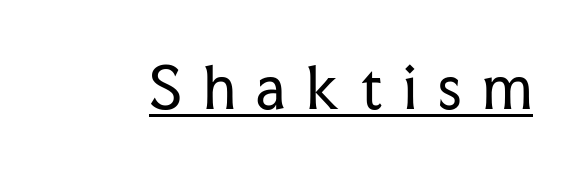
The image shows 56 px regular-weight serif type, upright; set unusually wide letter spacing (+0.37 em), underlined; low stroke contrast and a medium x-height.
